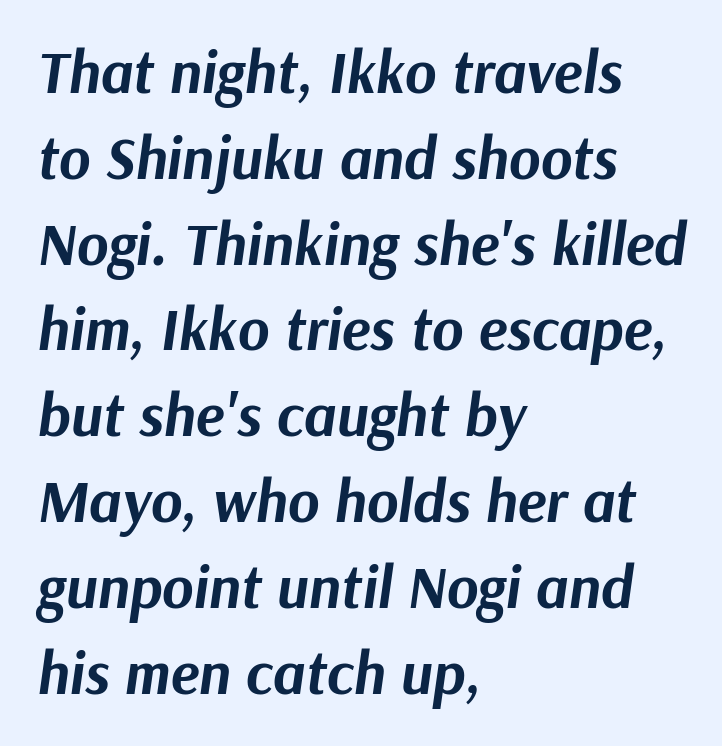
Q: Is the text bold? A: Yes.
Q: Is the text italic (slanted)? A: Yes, it leans right by about 9 degrees.
Q: Is the text underlined? A: No.
Q: How is the paragraph aligned? A: Left-aligned.
Q: Is the spacing between letters normal or unusually wide? A: Normal.
Q: Is the spacing between lines tight, normal or loose? A: Normal.
Q: Width (condensed, normal, or wide)? A: Normal.
Q: Stroke contrast? A: Medium.
Q: x-height? A: Medium.
Q: Monospaced? A: No.
